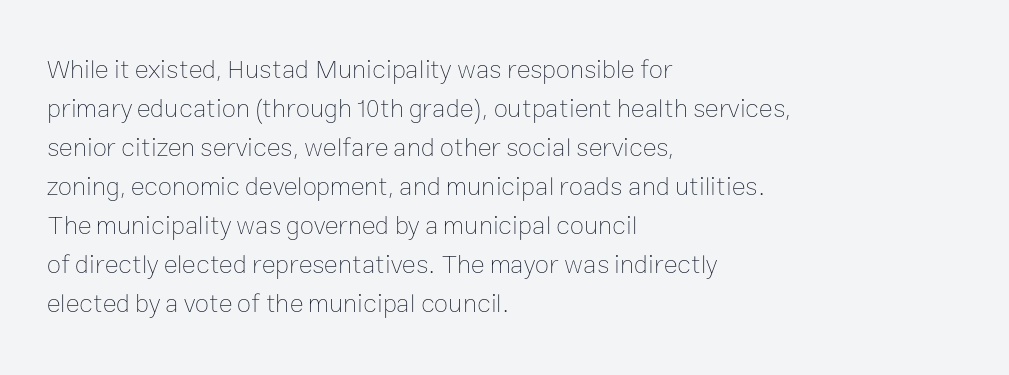
The image shows 26 px text type, upright; set left-aligned, normal line spacing (1.5x), normal letter spacing, not underlined.
